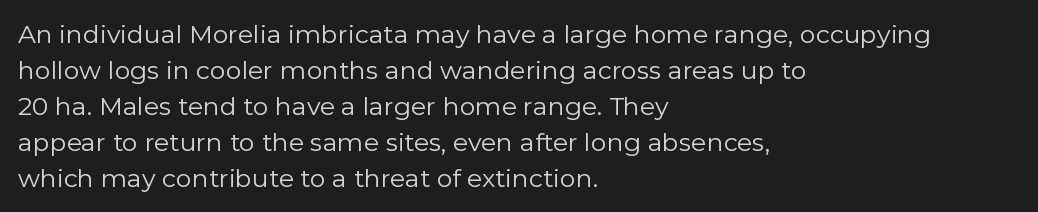
The image shows 25 px text type, upright; set left-aligned, normal line spacing (1.44x), normal letter spacing, not underlined.
